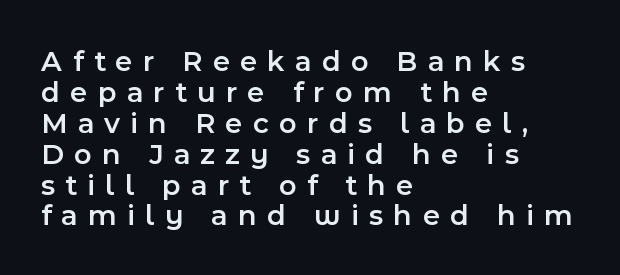
Successive baselines arrive quickly, one right under another. Teacher's note: observe the even left margin — that is flush-left alignment. In terms of weight, the rendering is demibold, just under bold. The typeface chosen for these lines omits serifs. Note the varied advance widths — an 'i' is clearly narrower than an 'm'. Does extra space separate the letters? Yes, quite a lot of it.
